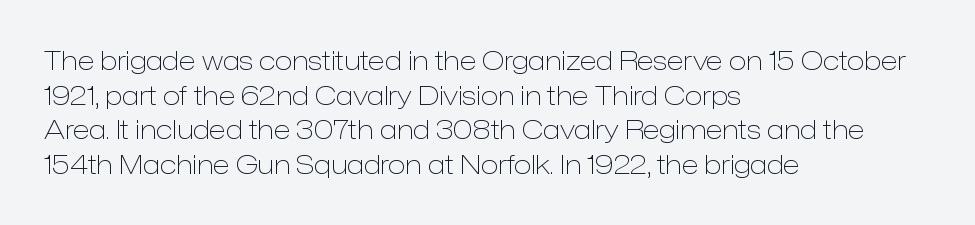
No chunkiness to these letters — they're not bold. A classic flush-left, rag-right setting is used for this passage. One glance says typical: line gaps are just what's usual. The letters sit at their default tracking, neither squeezed nor spread.
